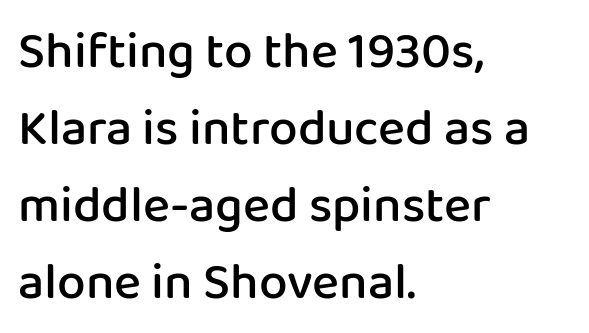
The letters stand straight up with perfectly vertical stems. Vertical spacing — default. The horizontal fit of the characters is conventional and even. Summary of weight: moderately heavy, a semibold. Note the varied advance widths — an 'i' is clearly narrower than an 'm'.
